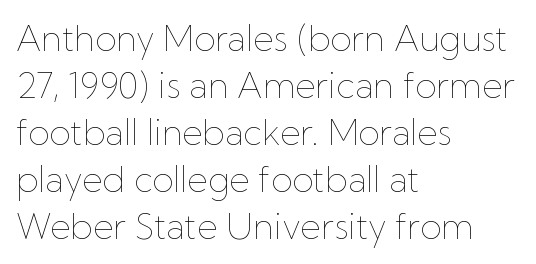
The font's upright variant was chosen for this text. Has an underline been added? It has not. The face used here is proportionally spaced, like ordinary book or web type. Does extra space separate the letters? No, they use regular spacing.
